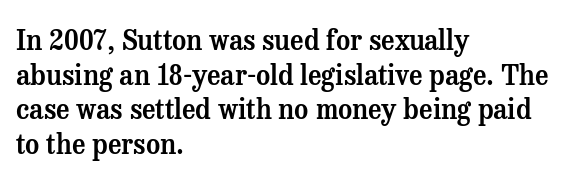
The image shows 27 px text type, upright; set left-aligned, normal line spacing (1.28x), normal letter spacing, not underlined.
